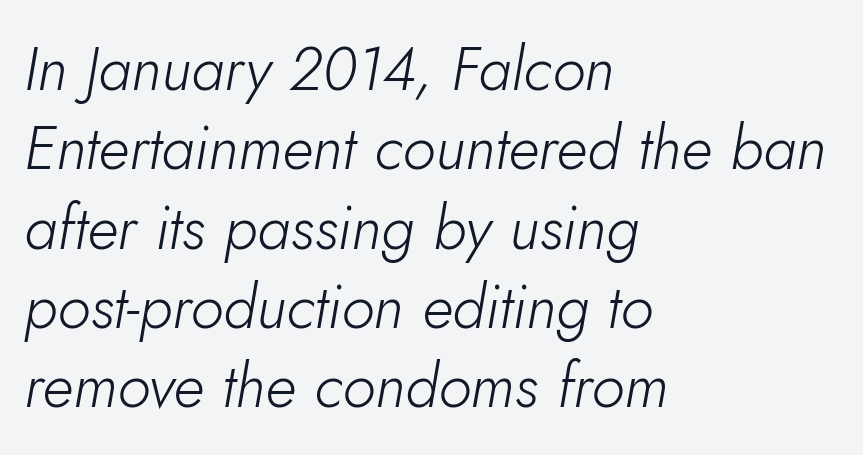
The lines sit at an ordinary, default distance from one another. What stands out about the letter spacing? Nothing — it is the standard amount. Underlining? Definitely not there. The passage shown is typed in a proportional face where columns would drift. The letters are slanted; this is an italic face. Stems and bowls with no extra thickness — not bold.
